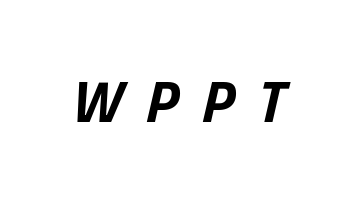
{"italic": "yes", "lean": "right", "slant_degrees": 13, "bold": "yes", "weight": "bold", "width": "normal", "stroke_contrast": "low", "x_height": "medium", "monospaced": "no", "underline": "no", "letter_spacing": "wide", "letter_spacing_em": 0.4, "glyph_px": 59}
